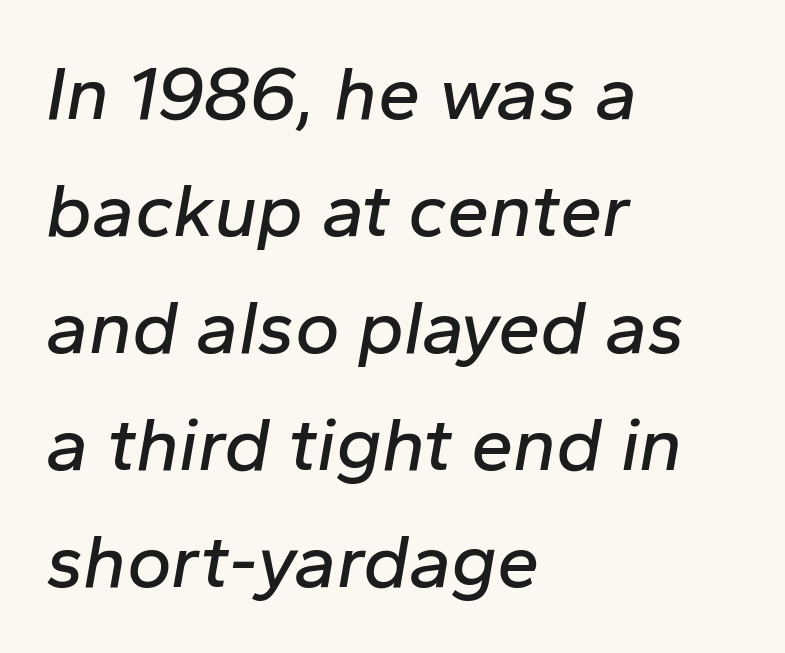
The foot of each line stays bare and open. Glyph-to-glyph distance matches everyday printed text. The vertical gap from one line to the next is medium. Observe the lean: these are italic letterforms. Think of a printed novel: that variable character pitch is what you see here. Teacher's note: observe the even left margin — that is flush-left alignment.
